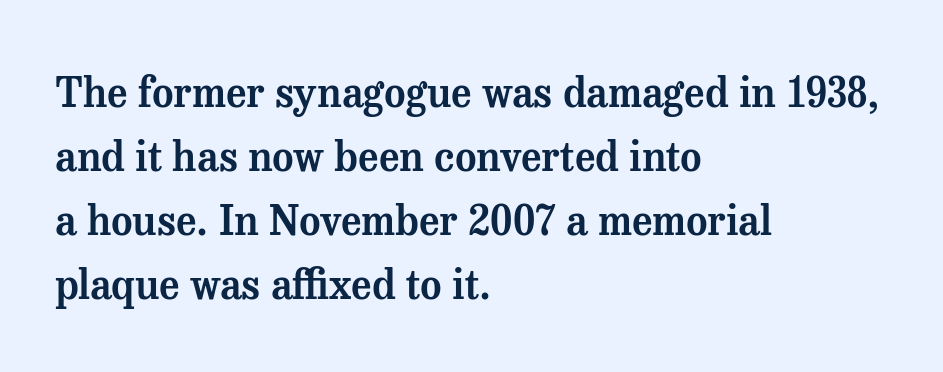
Q: Is the text italic (slanted)? A: No, it is upright.
Q: Is the typeface a serif or a sans-serif typeface? A: Serif.
Q: Is the text underlined? A: No.
Q: How is the paragraph aligned? A: Left-aligned.
Q: Is the spacing between letters normal or unusually wide? A: Normal.
Q: Is the spacing between lines tight, normal or loose? A: Normal.
Q: Width (condensed, normal, or wide)? A: Normal.
Q: Stroke contrast? A: Medium.
Q: x-height? A: Medium.
Q: Monospaced? A: No.
